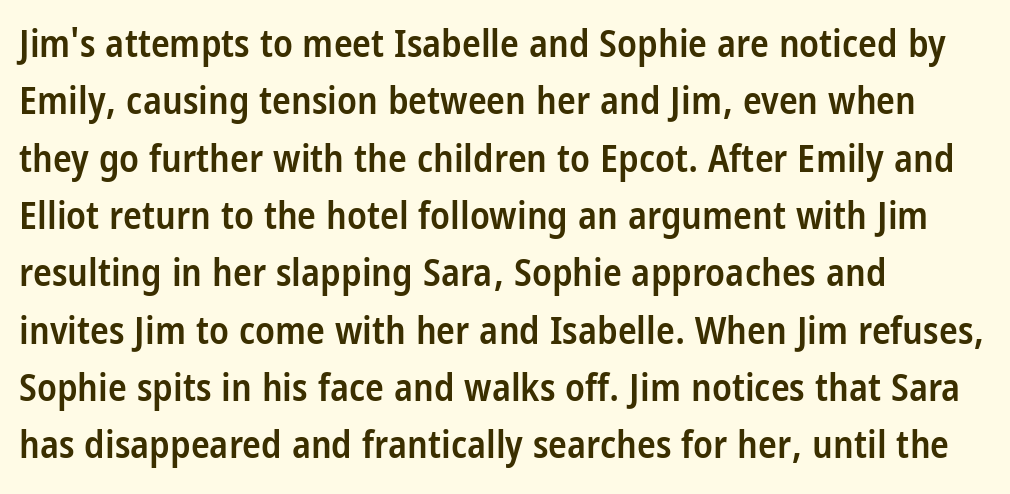
{"serif": "no", "italic": "no", "bold": "semi", "weight": "semibold", "width": "condensed", "stroke_contrast": "low", "x_height": "large", "monospaced": "no", "underline": "no", "align": "left", "line_spacing": "normal", "line_spacing_ratio": 1.47, "letter_spacing": "normal", "letter_spacing_em": 0.0, "glyph_px": 39}
